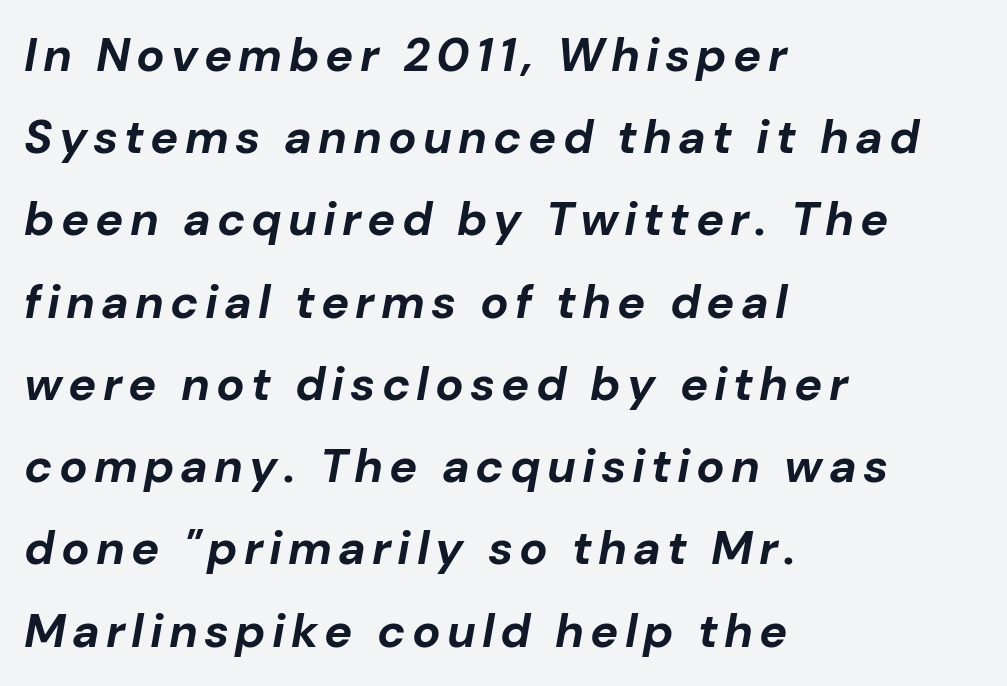
{"italic": "yes", "lean": "right", "slant_degrees": 10, "bold": "yes", "weight": "bold", "width": "normal", "stroke_contrast": "low", "x_height": "medium", "monospaced": "no", "underline": "no", "align": "left", "line_spacing_ratio": 1.75, "glyph_px": 47}
